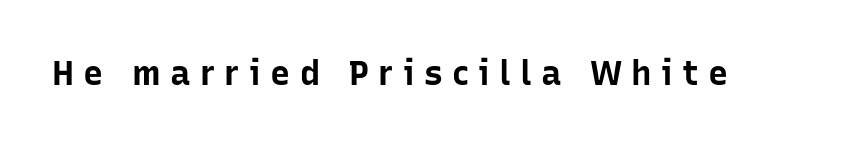
Q: Is the text bold? A: Yes.
Q: Is the text italic (slanted)? A: No, it is upright.
Q: Is the typeface a serif or a sans-serif typeface? A: Sans-serif.
Q: Is the text underlined? A: No.
Q: Is the spacing between letters normal or unusually wide? A: Unusually wide.
Q: Width (condensed, normal, or wide)? A: Normal.
Q: Stroke contrast? A: Low.
Q: x-height? A: Medium.
Q: Monospaced? A: No.
